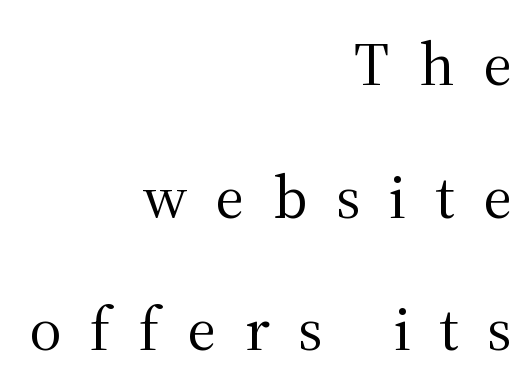
{"serif": "yes", "italic": "no", "bold": "no", "weight": "regular", "width": "normal", "stroke_contrast": "medium", "x_height": "medium", "monospaced": "no", "underline": "no", "align": "right", "line_spacing": "loose", "line_spacing_ratio": 2.14, "letter_spacing": "wide", "letter_spacing_em": 0.46, "glyph_px": 62}
